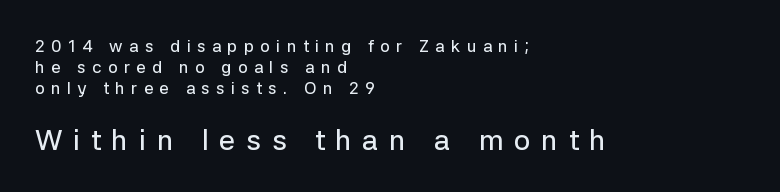
Q: Is the text italic (slanted)? A: No, it is upright.
Q: Is the typeface a serif or a sans-serif typeface? A: Sans-serif.
Q: Is the text underlined? A: No.
Q: How is the paragraph aligned? A: Left-aligned.
Q: Is the spacing between letters normal or unusually wide? A: Unusually wide.
Q: Is the spacing between lines tight, normal or loose? A: Normal.
Q: Which block of text is set in a larger size, the first (top) or the second (bottom)? A: The second (bottom) one.
Q: Width (condensed, normal, or wide)? A: Normal.
Q: Stroke contrast? A: Low.
Q: x-height? A: Medium.
Q: Monospaced? A: No.
